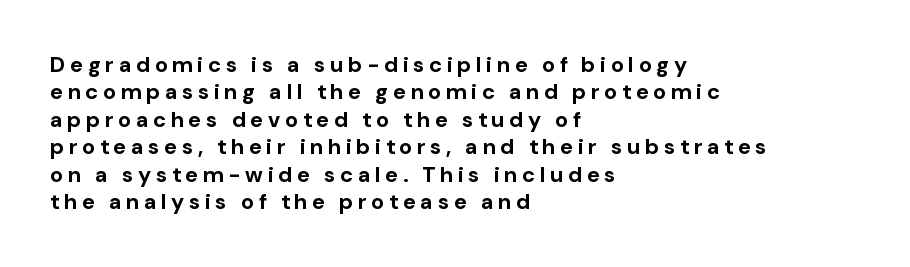
The image shows 22 px bold type, upright; set left-aligned, normal line spacing (1.25x), unusually wide letter spacing (+0.21 em), not underlined.
